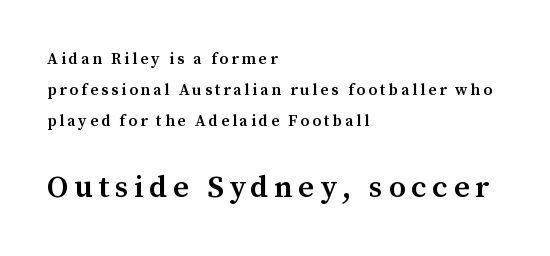
The font family rendered here belongs to the serif group. These lines carry some extra weight — a demibold, not a full bold. Looks like regular typesetting: each glyph gets only the width it needs. This layout puts the modest block above and the oversized block below.
